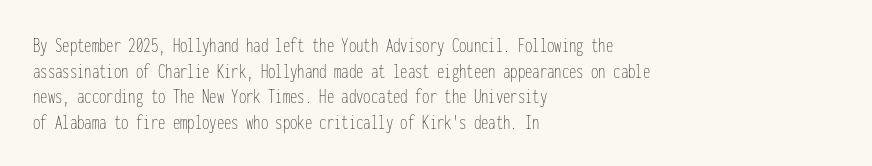
Does extra space separate the letters? No, they use regular spacing. The passage is arranged the way most books set body copy — flush left. The area under the type is left untouched. The face looks like a standard text weight, possibly lighter. Notice how the stems are strictly vertical — no italics here.
